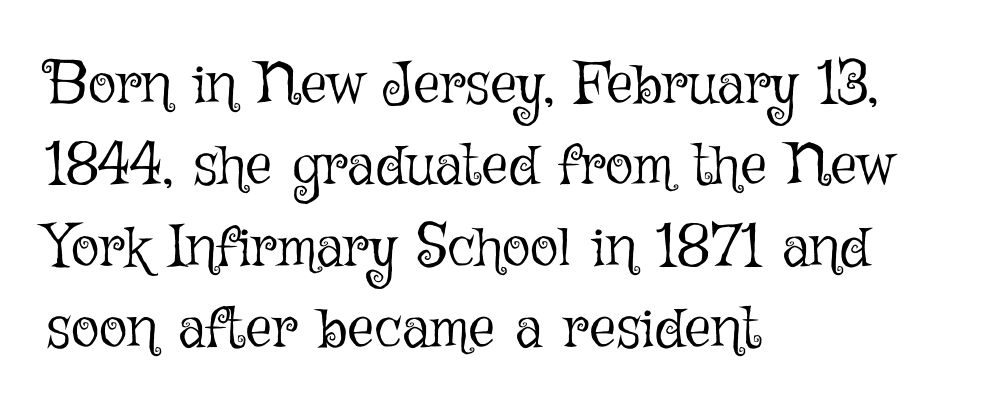
The image shows 59 px light type, upright; set left-aligned, normal line spacing (1.38x), normal letter spacing, not underlined; low stroke contrast and a medium x-height.
